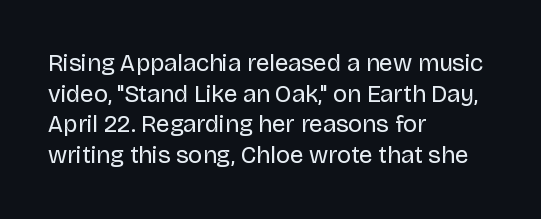
Is the type heavy? It reads as light-to-regular instead. Leftover space on each line is placed entirely after the last word. Characters follow at the spacing the type designer built in. The passage shown stacks its lines at a standard gap.
